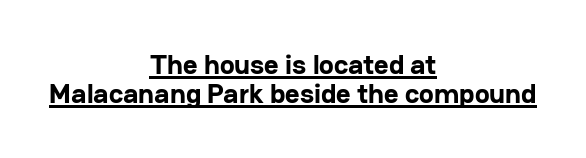
Q: Is the text bold? A: Yes.
Q: Is the text italic (slanted)? A: No, it is upright.
Q: Is the typeface a serif or a sans-serif typeface? A: Sans-serif.
Q: Is the text underlined? A: Yes.
Q: How is the paragraph aligned? A: Centered.
Q: Is the spacing between letters normal or unusually wide? A: Normal.
Q: Is the spacing between lines tight, normal or loose? A: Tight.
Q: Width (condensed, normal, or wide)? A: Normal.
Q: Stroke contrast? A: Low.
Q: x-height? A: Medium.
Q: Monospaced? A: No.
